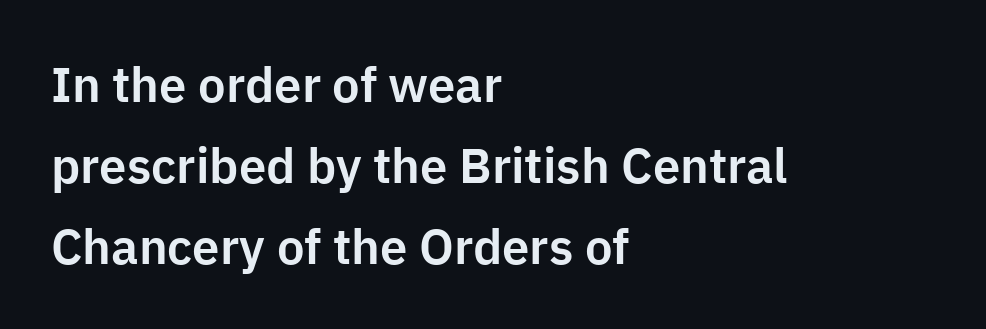
Nothing unusual about the tracking: characters are spaced as the font intends. Spacing verdict: proportional, widths tailored to each character. This block has exactly the height ordinary leading produces. Serifs: no, the terminals of the letterforms are clean.
